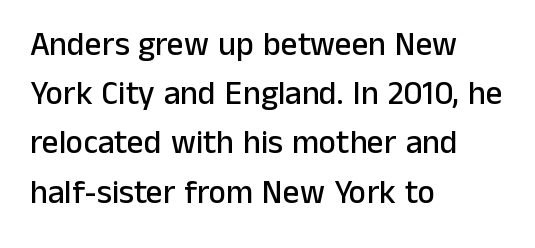
Q: Is the text italic (slanted)? A: No, it is upright.
Q: Is the typeface a serif or a sans-serif typeface? A: Sans-serif.
Q: Is the text underlined? A: No.
Q: How is the paragraph aligned? A: Left-aligned.
Q: Is the spacing between letters normal or unusually wide? A: Normal.
Q: Is the spacing between lines tight, normal or loose? A: Normal.
Q: Width (condensed, normal, or wide)? A: Normal.
Q: Stroke contrast? A: Low.
Q: x-height? A: Medium.
Q: Monospaced? A: No.
